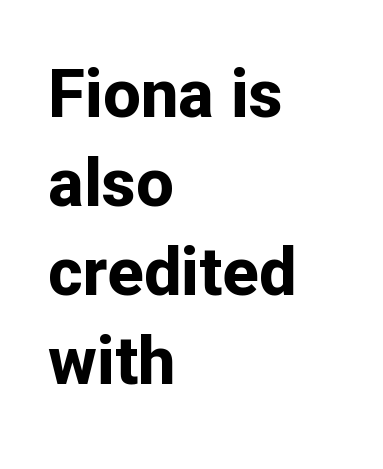
The image shows 67 px bold sans-serif type, upright; set left-aligned, normal line spacing (1.33x), normal letter spacing, not underlined; low stroke contrast and a medium x-height.
